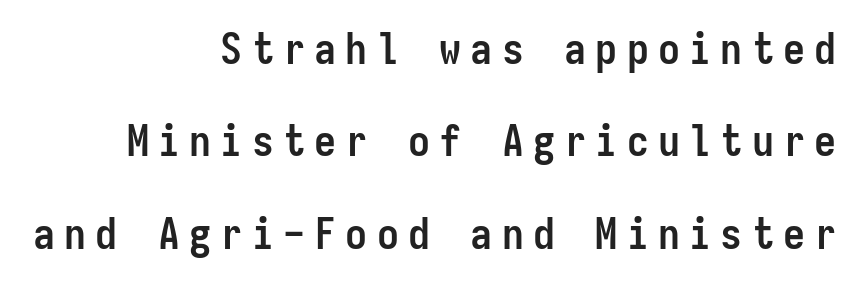
This is roman type, the default non-slanted kind. Summary of vertical rhythm: relaxed, with wide interline spacing. Here the designer chose a console-style face with uniform glyph widths. A typesetter would label this face a sans. The rendering uses a bold face; every stroke is thick and dark. The ragged edge is on the left, which tells us the setting is flush right.
